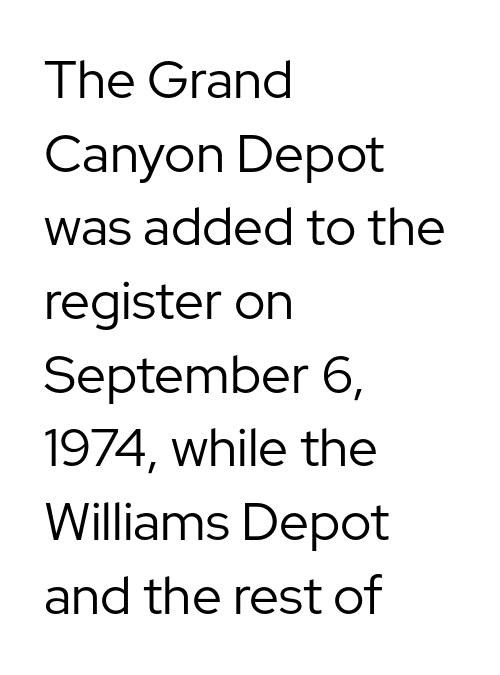
The image shows 53 px regular-weight sans-serif type, upright; set left-aligned, normal line spacing (1.39x), normal letter spacing, not underlined; low stroke contrast and a medium x-height.
